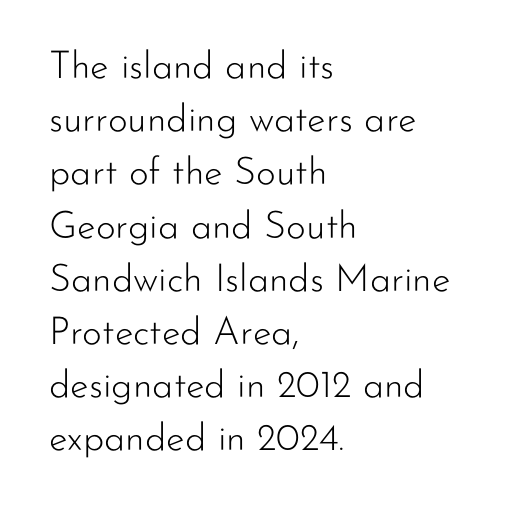
The image shows 38 px light sans-serif type, upright; set left-aligned, normal line spacing (1.4x), normal letter spacing, not underlined; low stroke contrast and a small x-height.
